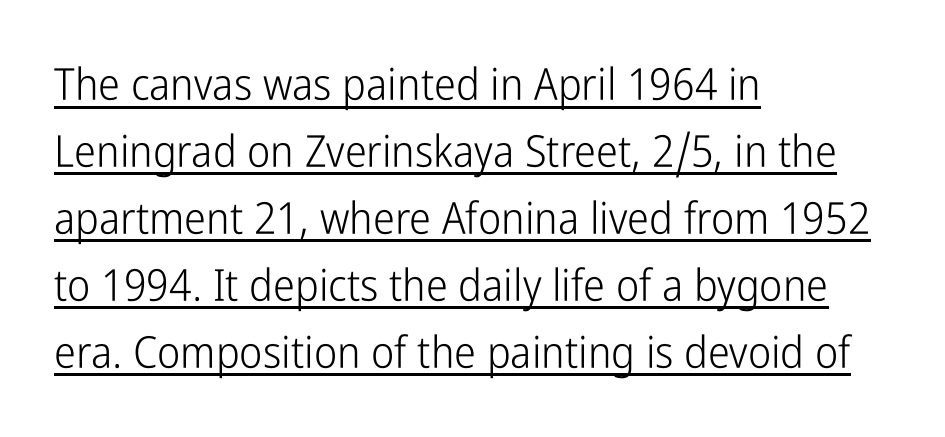
Q: Is the text bold? A: No.
Q: Is the text italic (slanted)? A: No, it is upright.
Q: Is the typeface a serif or a sans-serif typeface? A: Sans-serif.
Q: Is the text underlined? A: Yes.
Q: How is the paragraph aligned? A: Left-aligned.
Q: Is the spacing between letters normal or unusually wide? A: Normal.
Q: Is the spacing between lines tight, normal or loose? A: Normal.
Q: Width (condensed, normal, or wide)? A: Condensed.
Q: Stroke contrast? A: Low.
Q: x-height? A: Medium.
Q: Monospaced? A: No.
